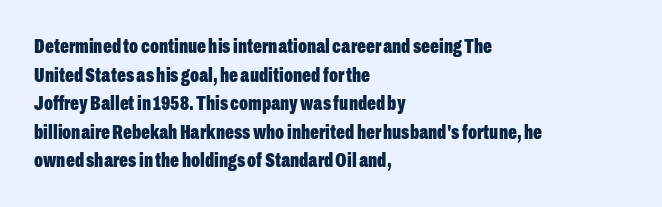
{"italic": "no", "bold": "yes", "underline": "no", "align": "left", "line_spacing": "normal", "line_spacing_ratio": 1.36, "letter_spacing": "normal", "letter_spacing_em": 0.0, "glyph_px": 21}
